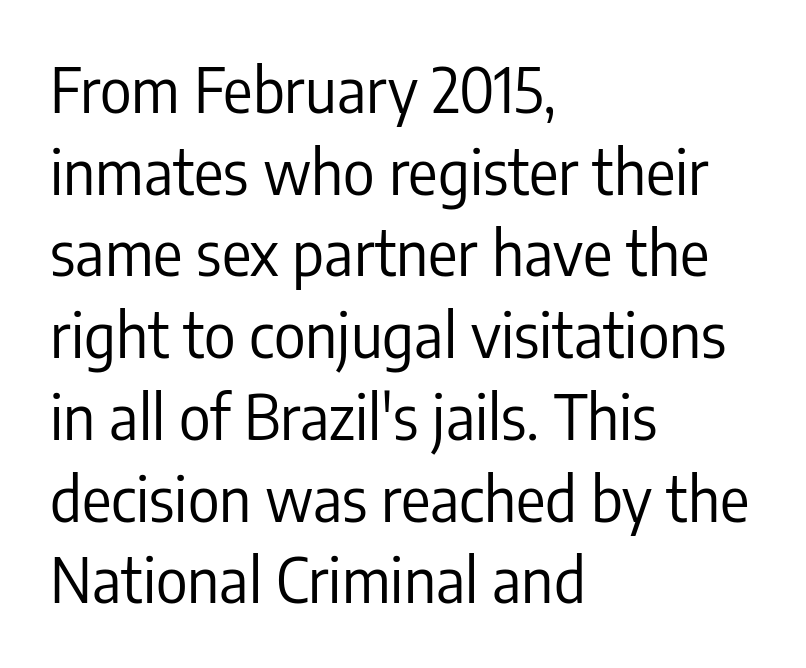
The tracking reads as untouched default to a designer's eye. Ordinary non-slanted type is in use. You could not count columns in this text — the font is proportionally spaced. The characters are drawn with everyday or finer stroke widths. The paragraph shown leans on its left margin.
